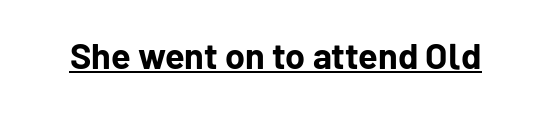
The sample's only ornament is a line tracing under the words. Regarding serifs, this sample does without them. Is the type bold? Yes — the strokes are clearly thick and heavy. The letterforms sit shoulder to shoulder at normal distance. Every character sits straight up, as roman type does.
